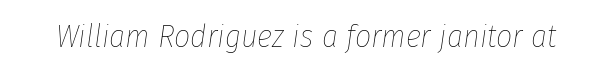
{"italic": "yes", "lean": "right", "slant_degrees": 8, "bold": "no", "weight": "thin", "width": "condensed", "stroke_contrast": "low", "x_height": "medium", "monospaced": "no", "underline": "no", "letter_spacing": "normal", "letter_spacing_em": 0.0, "glyph_px": 32}
